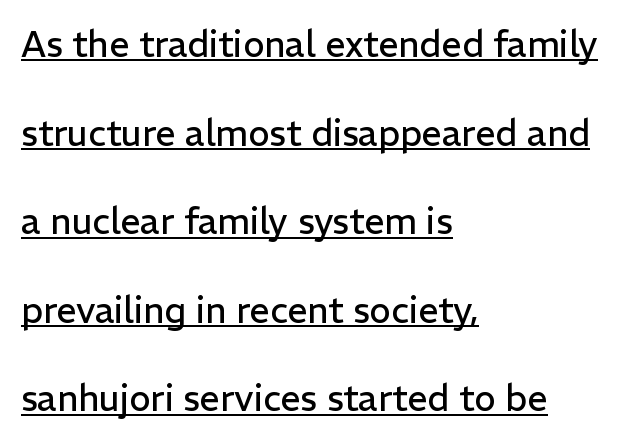
Each letter keeps its own natural width here, so spacing adapts to shape. The font is comparable to plain body text, perhaps lighter. The font's upright variant was chosen for this text. Regarding leading, the lines here are spaced well apart. The rag falls on the right side of this text block. The specimen includes a rule beneath the text block's lines.
